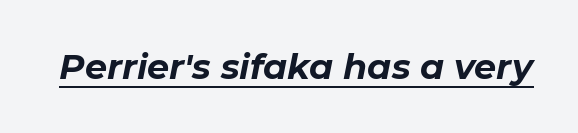
Q: Is the text bold? A: Yes.
Q: Is the text italic (slanted)? A: Yes, it leans right by about 11 degrees.
Q: Is the text underlined? A: Yes.
Q: Is the spacing between letters normal or unusually wide? A: Normal.
Q: Width (condensed, normal, or wide)? A: Normal.
Q: Stroke contrast? A: Low.
Q: x-height? A: Medium.
Q: Monospaced? A: No.
